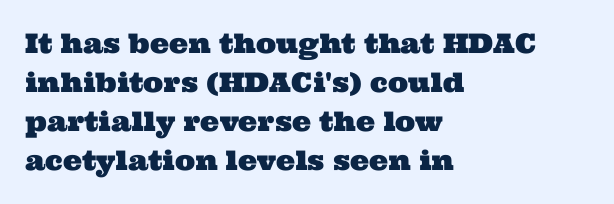
Q: Is the text underlined? A: No.
Q: How is the paragraph aligned? A: Left-aligned.
Q: Is the spacing between letters normal or unusually wide? A: Normal.
Q: Is the spacing between lines tight, normal or loose? A: Normal.
